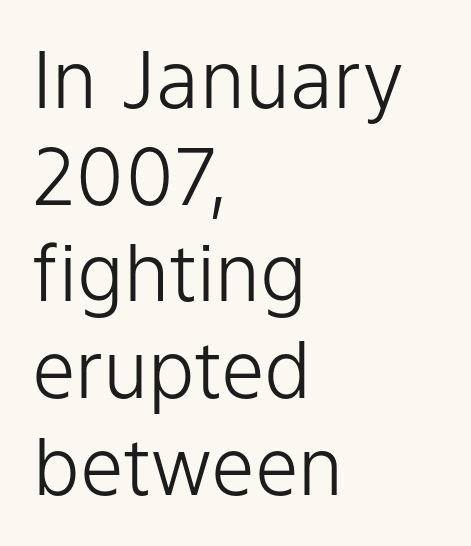
The letters advance in unequal steps, a hallmark of proportional type. The font's upright variant was chosen for this text. Letter spacing: default. The typesetting does not lean heavy: it is not bold. Compared with a centered layout, this one pins lines to the left instead.
